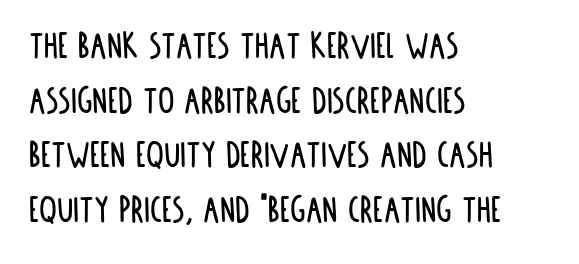
Baseline-to-baseline distance is the conventional proportion of letter height. The glyphs are unaccompanied by any horizontal stroke below them. Varying glyph widths throughout — classic text-font behaviour. Does the lettering tilt? It doesn't — this is upright.
